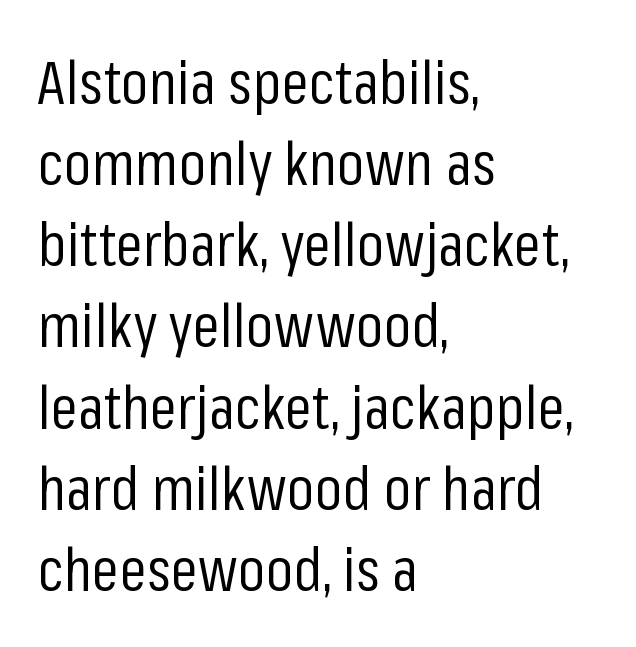
The image shows 61 px regular-weight, condensed sans-serif type, upright; set left-aligned, normal line spacing (1.33x), normal letter spacing, not underlined; low stroke contrast and a medium x-height.
